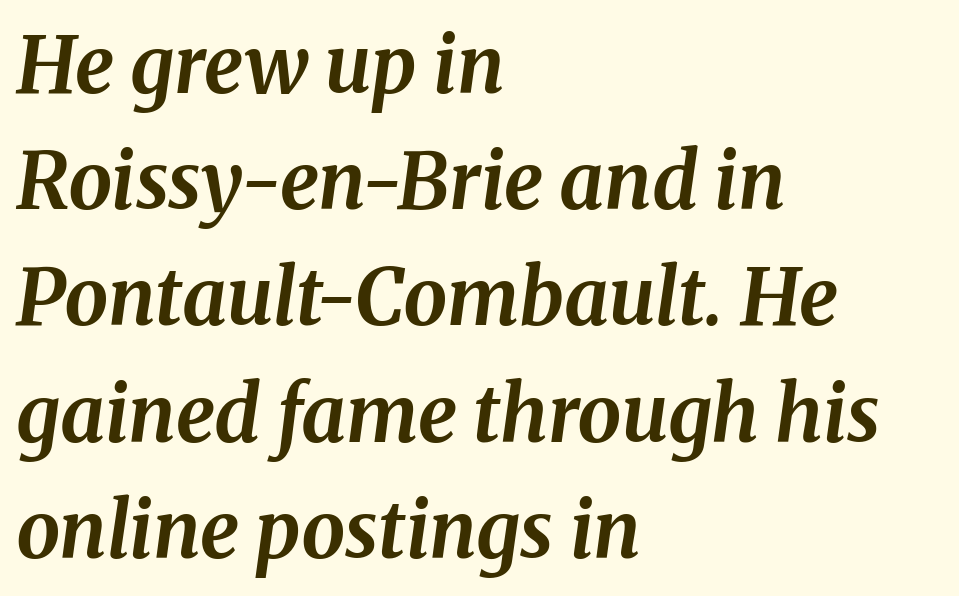
{"italic": "yes", "lean": "right", "slant_degrees": 8, "bold": "yes", "weight": "bold", "width": "normal", "stroke_contrast": "medium", "x_height": "medium", "monospaced": "no", "underline": "no", "align": "left", "line_spacing": "normal", "line_spacing_ratio": 1.49, "letter_spacing": "normal", "letter_spacing_em": 0.0, "glyph_px": 78}
